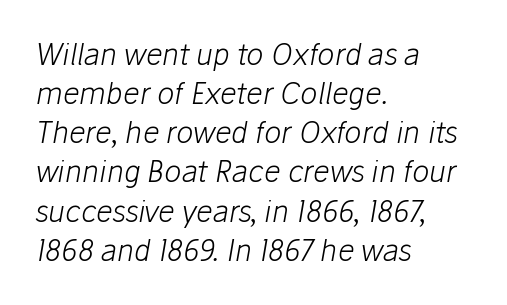
Q: Is the text bold? A: No.
Q: Is the text italic (slanted)? A: Yes, it leans right by about 10 degrees.
Q: Is the text underlined? A: No.
Q: How is the paragraph aligned? A: Left-aligned.
Q: Is the spacing between letters normal or unusually wide? A: Normal.
Q: Is the spacing between lines tight, normal or loose? A: Normal.
Q: Width (condensed, normal, or wide)? A: Normal.
Q: Stroke contrast? A: Low.
Q: x-height? A: Medium.
Q: Monospaced? A: No.
